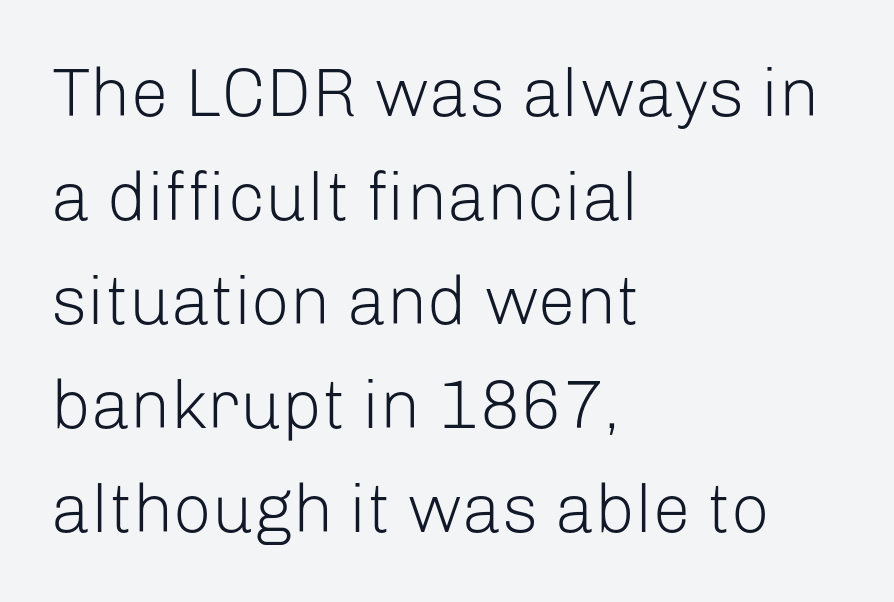
The letters sit at their default tracking, neither squeezed nor spread. A sans-serif font was chosen for this passage. Caption: face not bold, strokes unweighted. The face used here is proportionally spaced, like ordinary book or web type.
